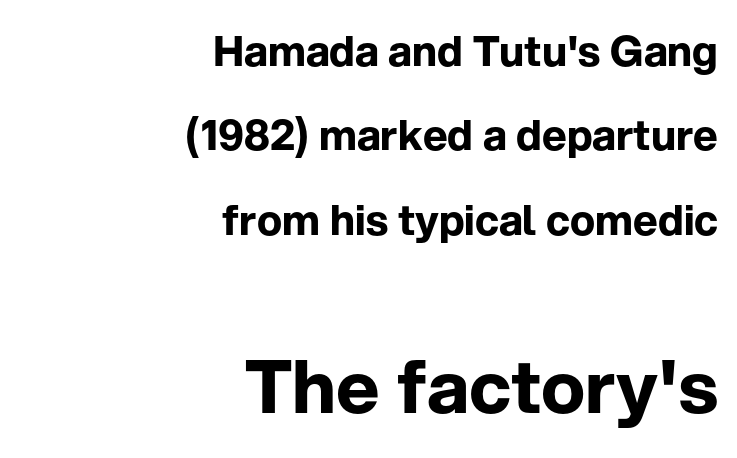
The horizontal fit of the characters is conventional and even. Are there feet on the stems? There aren't — it's a sans. Type size steps up from the first block to the second. Vertical strokes here are truly vertical. This is heavy type, rendered in bold.
